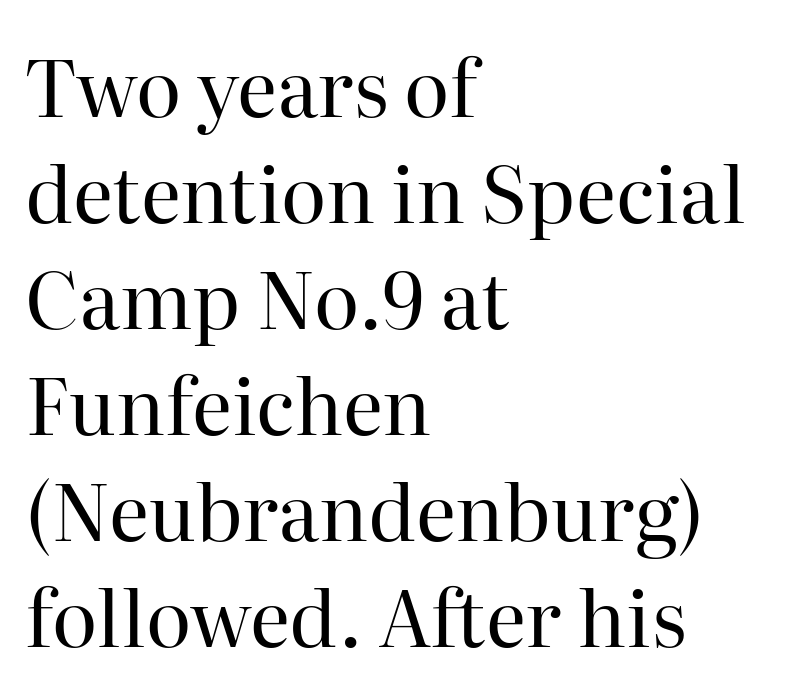
The image shows 78 px regular-weight serif type, upright; set left-aligned, normal line spacing (1.36x), normal letter spacing, not underlined; high stroke contrast and a medium x-height.
